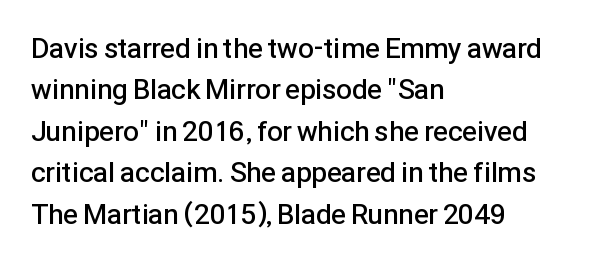
{"serif": "no", "italic": "no", "bold": "semi", "weight": "semibold", "width": "normal", "stroke_contrast": "low", "x_height": "medium", "monospaced": "no", "underline": "no", "align": "left", "line_spacing": "normal", "line_spacing_ratio": 1.48, "letter_spacing": "normal", "letter_spacing_em": 0.0, "glyph_px": 28}
